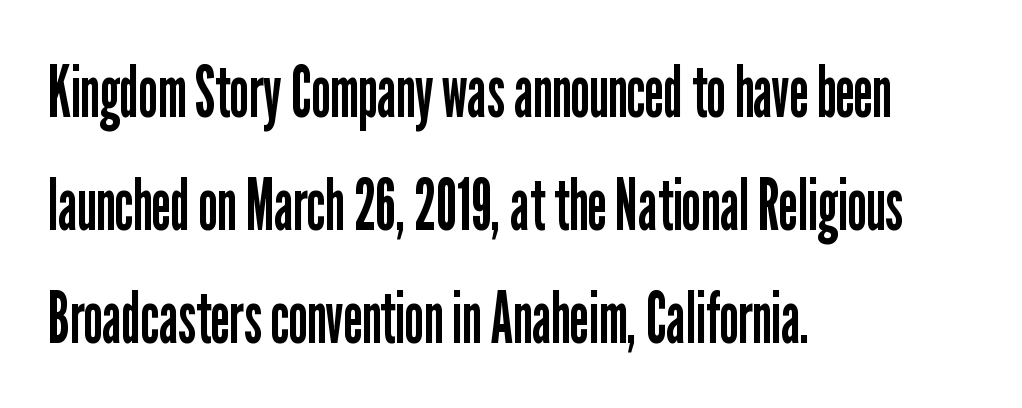
Q: Is the text bold? A: No.
Q: Is the text italic (slanted)? A: No, it is upright.
Q: Is the typeface a serif or a sans-serif typeface? A: Sans-serif.
Q: Is the text underlined? A: No.
Q: How is the paragraph aligned? A: Left-aligned.
Q: Is the spacing between letters normal or unusually wide? A: Normal.
Q: Is the spacing between lines tight, normal or loose? A: Normal.
Q: Width (condensed, normal, or wide)? A: Condensed.
Q: Stroke contrast? A: Low.
Q: x-height? A: Medium.
Q: Monospaced? A: No.
